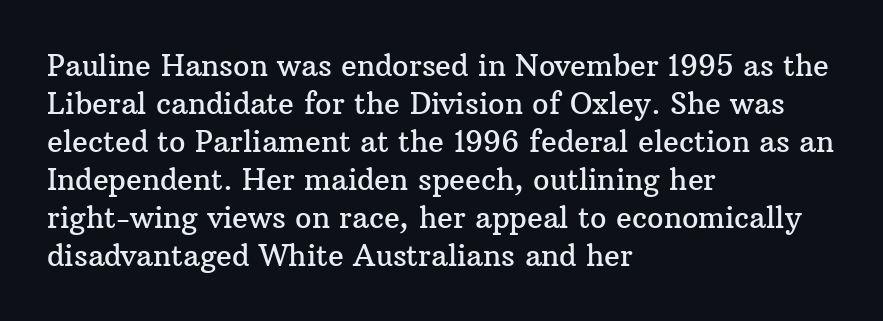
Q: Is the text italic (slanted)? A: No, it is upright.
Q: Is the typeface a serif or a sans-serif typeface? A: Serif.
Q: Is the text underlined? A: No.
Q: How is the paragraph aligned? A: Left-aligned.
Q: Is the spacing between letters normal or unusually wide? A: Normal.
Q: Is the spacing between lines tight, normal or loose? A: Normal.
Q: Width (condensed, normal, or wide)? A: Normal.
Q: Stroke contrast? A: Medium.
Q: x-height? A: Medium.
Q: Monospaced? A: No.
